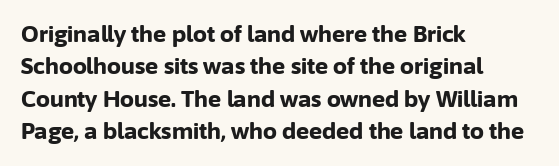
{"italic": "no", "bold": "yes", "underline": "no", "align": "left", "line_spacing": "normal", "line_spacing_ratio": 1.47, "letter_spacing": "normal", "letter_spacing_em": 0.0, "glyph_px": 22}
